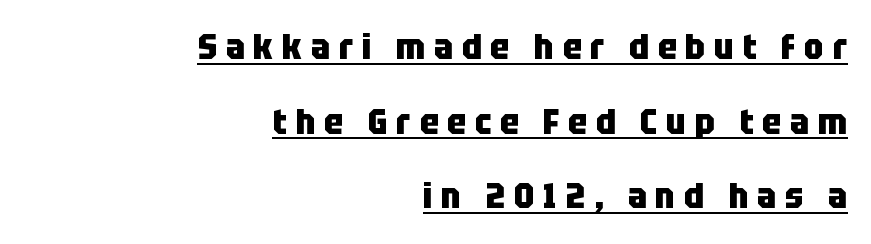
{"serif": "no", "italic": "no", "bold": "yes", "weight": "heavy", "width": "condensed", "stroke_contrast": "low", "x_height": "large", "monospaced": "no", "underline": "yes", "align": "right", "line_spacing": "loose", "line_spacing_ratio": 2.13, "letter_spacing": "wide", "letter_spacing_em": 0.25, "glyph_px": 35}
